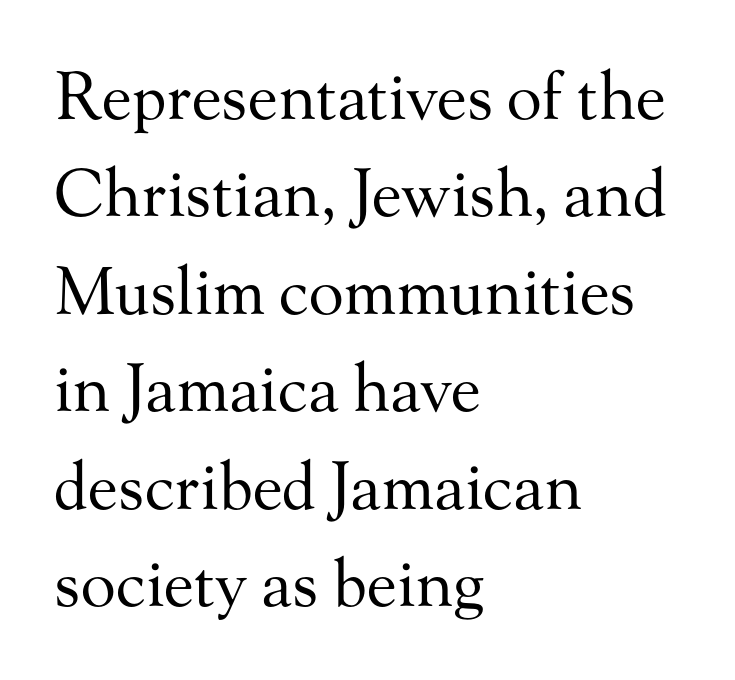
Q: Is the text bold? A: No.
Q: Is the text italic (slanted)? A: No, it is upright.
Q: Is the typeface a serif or a sans-serif typeface? A: Serif.
Q: Is the text underlined? A: No.
Q: How is the paragraph aligned? A: Left-aligned.
Q: Is the spacing between letters normal or unusually wide? A: Normal.
Q: Is the spacing between lines tight, normal or loose? A: Normal.
Q: Width (condensed, normal, or wide)? A: Normal.
Q: Stroke contrast? A: Medium.
Q: x-height? A: Small.
Q: Monospaced? A: No.
